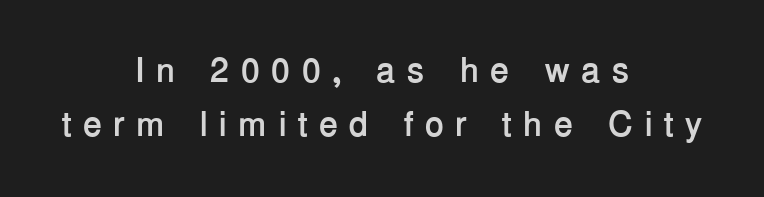
The image shows 35 px semibold sans-serif type, upright; set centered, normal line spacing (1.53x), unusually wide letter spacing (+0.32 em), not underlined; low stroke contrast and a medium x-height.
